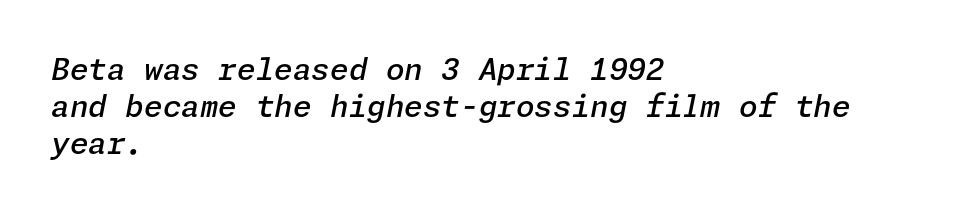
Q: Is the text bold? A: Semi-bold.
Q: Is the text italic (slanted)? A: Yes, it leans right by about 11 degrees.
Q: Is the text underlined? A: No.
Q: How is the paragraph aligned? A: Left-aligned.
Q: Is the spacing between letters normal or unusually wide? A: Normal.
Q: Width (condensed, normal, or wide)? A: Normal.
Q: Stroke contrast? A: Low.
Q: x-height? A: Medium.
